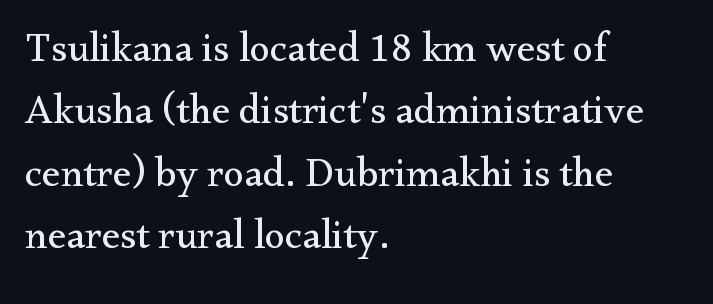
{"serif": "yes", "italic": "no", "bold": "no", "weight": "regular", "width": "normal", "stroke_contrast": "medium", "x_height": "small", "monospaced": "no", "underline": "no", "align": "left", "line_spacing": "normal", "line_spacing_ratio": 1.52, "letter_spacing": "normal", "letter_spacing_em": 0.0, "glyph_px": 41}
